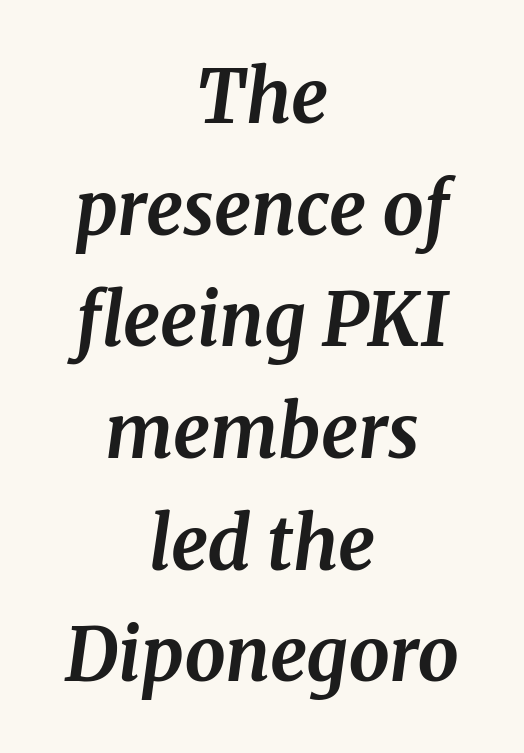
{"serif": "yes", "italic": "yes", "lean": "right", "slant_degrees": 8, "bold": "yes", "weight": "bold", "width": "normal", "stroke_contrast": "medium", "x_height": "medium", "monospaced": "no", "underline": "no", "align": "center", "line_spacing": "normal", "line_spacing_ratio": 1.53, "letter_spacing": "normal", "letter_spacing_em": 0.0, "glyph_px": 73}
